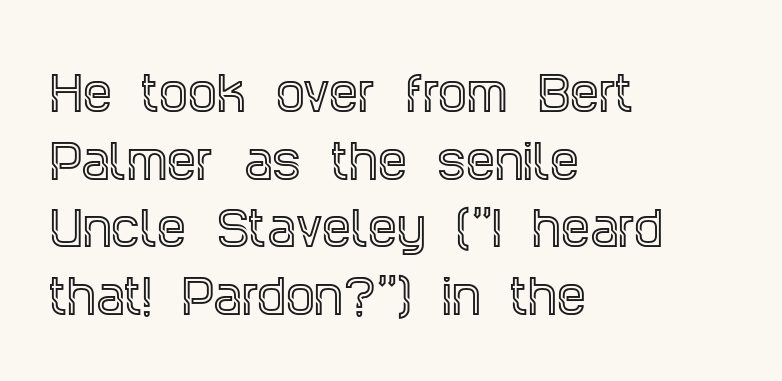
The letters carry serifs — small finishing strokes at the ends of their stems. A typesetter would call this leading conventional body-copy spacing. The glyphs are unaccompanied by any horizontal stroke below them. Note the varied advance widths — an 'i' is clearly narrower than an 'm'. Short note: letters normally spaced. Caption: multi-line text, flush left, ragged right.
